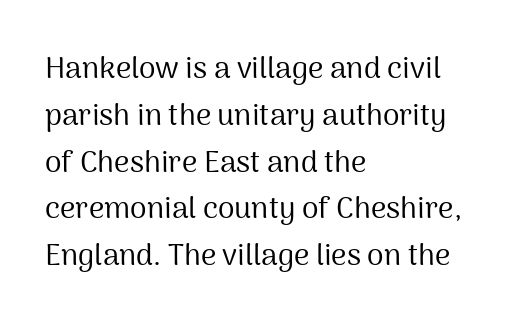
Q: Is the text bold? A: No.
Q: Is the text italic (slanted)? A: No, it is upright.
Q: Is the typeface a serif or a sans-serif typeface? A: Sans-serif.
Q: Is the text underlined? A: No.
Q: How is the paragraph aligned? A: Left-aligned.
Q: Is the spacing between letters normal or unusually wide? A: Normal.
Q: Is the spacing between lines tight, normal or loose? A: Normal.
Q: Width (condensed, normal, or wide)? A: Normal.
Q: Stroke contrast? A: Medium.
Q: x-height? A: Medium.
Q: Monospaced? A: No.
